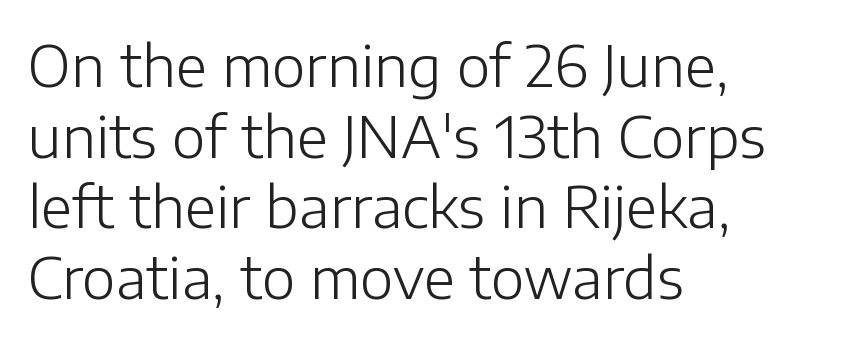
{"serif": "no", "italic": "no", "bold": "no", "weight": "light", "width": "normal", "stroke_contrast": "low", "x_height": "medium", "monospaced": "no", "underline": "no", "align": "left", "line_spacing_ratio": 1.24, "letter_spacing": "normal", "letter_spacing_em": 0.0, "glyph_px": 57}
